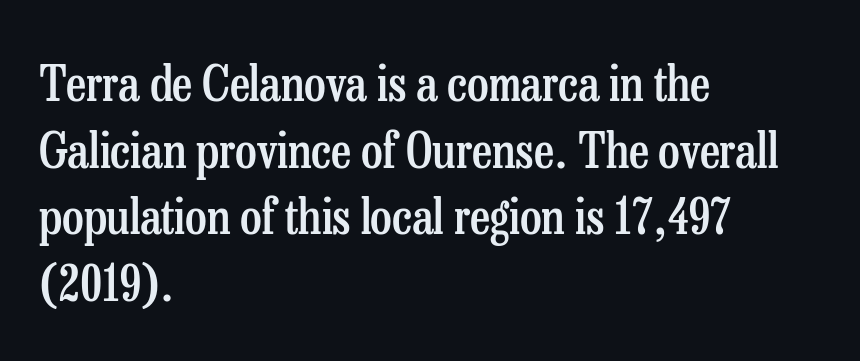
The image shows 49 px semibold, condensed serif type, upright; set left-aligned, normal line spacing (1.36x), normal letter spacing, not underlined; low stroke contrast and a medium x-height.
